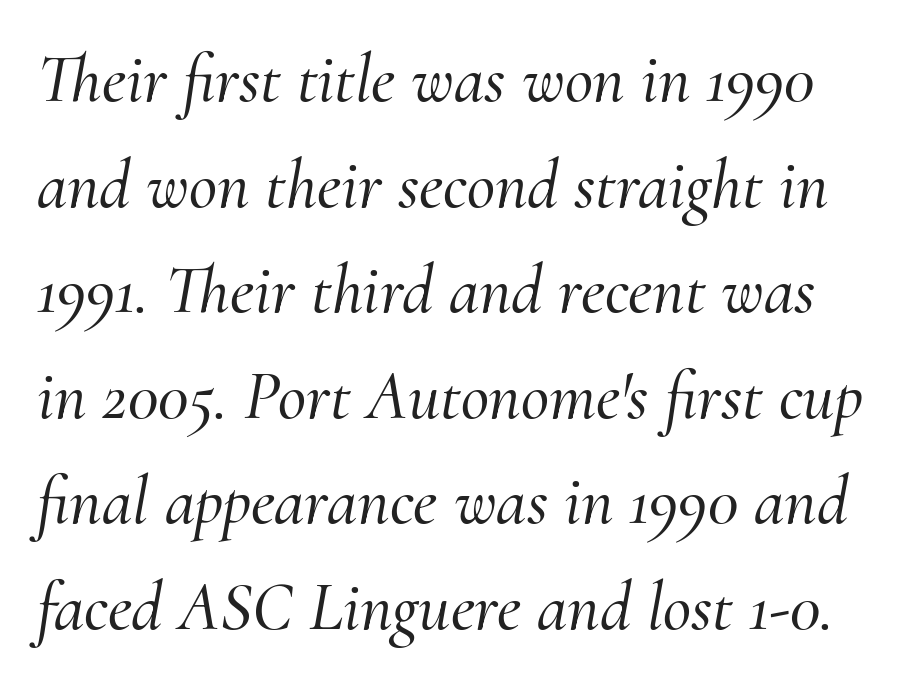
The image shows 69 px serif type, italic (leaning right); set normal line spacing (1.53x), normal letter spacing, not underlined; medium stroke contrast and a small x-height.
